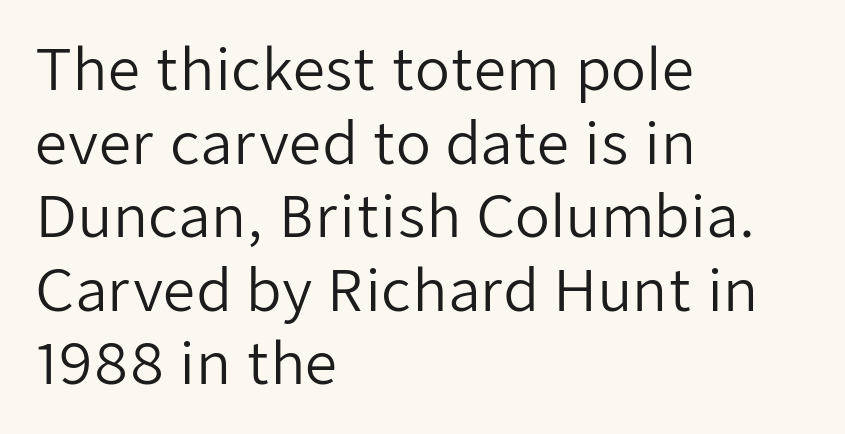
The rendering uses natural spacing where letterforms have individual widths. These lines are composed in type without serifs. Visually the block forms a straight wall on the left and a jagged coastline on the right. These glyphs show unthickened strokes, regular width or finer. There is no visible air inserted between adjacent glyphs. Students, observe: this is what conventionally led text looks like.
